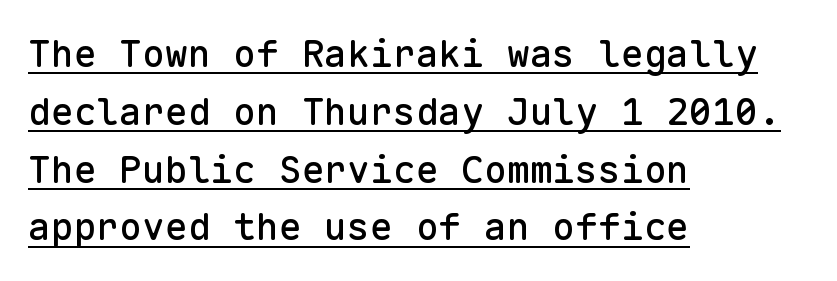
Q: Is the text italic (slanted)? A: No, it is upright.
Q: Is the typeface a serif or a sans-serif typeface? A: Sans-serif.
Q: Is the text underlined? A: Yes.
Q: How is the paragraph aligned? A: Left-aligned.
Q: Is the spacing between letters normal or unusually wide? A: Normal.
Q: Is the spacing between lines tight, normal or loose? A: Normal.
Q: Width (condensed, normal, or wide)? A: Normal.
Q: Stroke contrast? A: Low.
Q: x-height? A: Medium.
Q: Monospaced? A: Yes.
